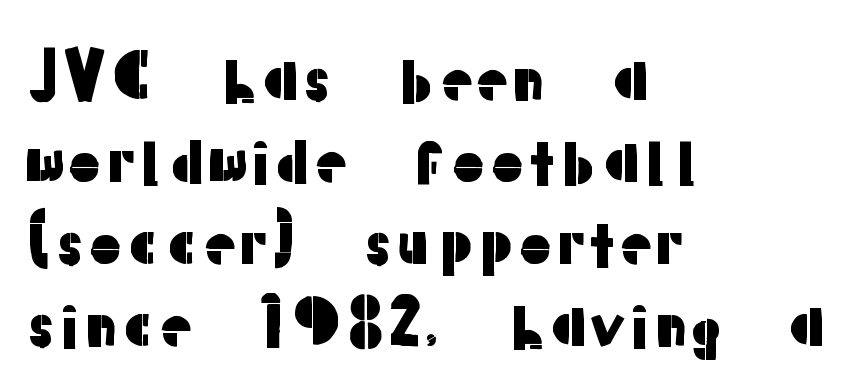
Is this a fixed-width face? No — the glyphs have proportional, varying widths. Vertical spacing — default. A roman cut, with each character standing at attention. The letterforms sit shoulder to shoulder at normal distance. Type without underlining. The letters carry no serifs — their stems end cleanly without finishing strokes.
